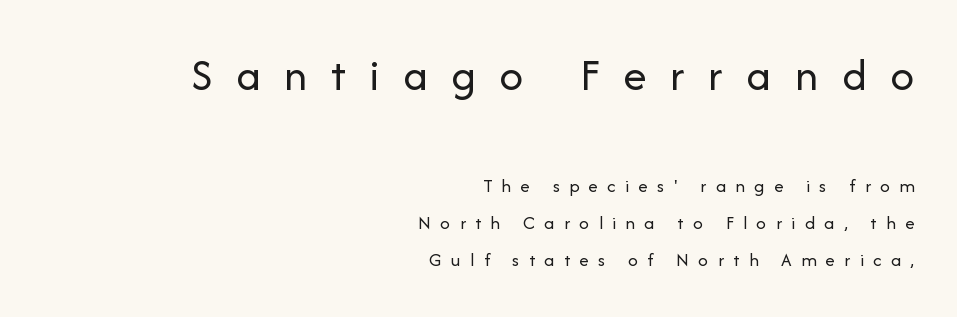
Q: Is the text bold? A: No.
Q: Is the text italic (slanted)? A: No, it is upright.
Q: Is the typeface a serif or a sans-serif typeface? A: Sans-serif.
Q: Is the text underlined? A: No.
Q: How is the paragraph aligned? A: Right-aligned.
Q: Is the spacing between letters normal or unusually wide? A: Unusually wide.
Q: Is the spacing between lines tight, normal or loose? A: Loose.
Q: Which block of text is set in a larger size, the first (top) or the second (bottom)? A: The first (top) one.
Q: Width (condensed, normal, or wide)? A: Normal.
Q: Stroke contrast? A: Low.
Q: x-height? A: Medium.
Q: Monospaced? A: No.
